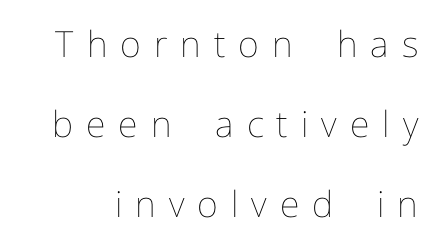
{"italic": "no", "bold": "no", "weight": "thin", "width": "normal", "stroke_contrast": "low", "x_height": "medium", "monospaced": "no", "underline": "no", "line_spacing": "loose", "line_spacing_ratio": 2.22, "letter_spacing": "wide", "letter_spacing_em": 0.36, "glyph_px": 36}
